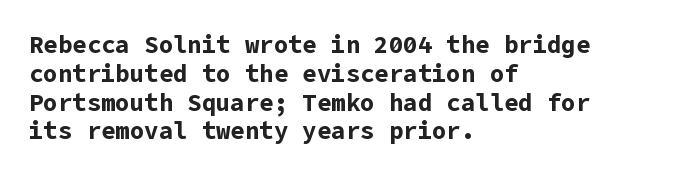
{"italic": "no", "bold": "yes", "underline": "no", "align": "left", "line_spacing_ratio": 1.2, "letter_spacing": "normal", "letter_spacing_em": 0.0, "glyph_px": 24}
